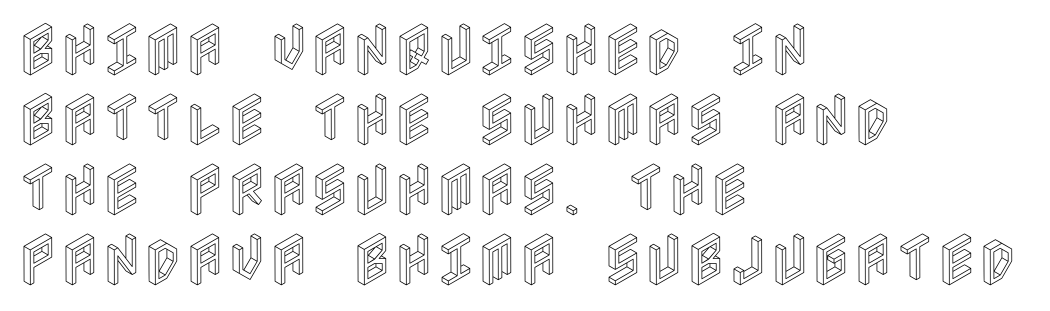
The image shows 57 px condensed type, upright; set left-aligned, line spacing 1.23x, normal letter spacing, not underlined; a large x-height.
